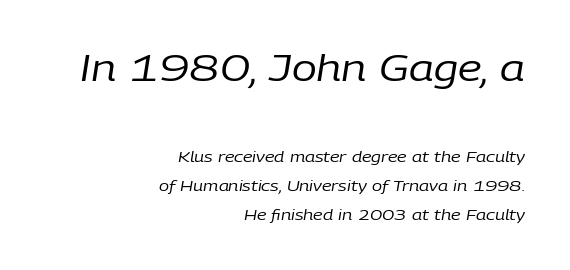
Weight: in the light-to-regular range. The face used here is proportionally spaced, like ordinary book or web type. In terms of leading, this rendering errs on the spacious side. The lines in this sample share a right terminus and differ only in where they begin. Clear beneath every line of the passage. Style check: oblique.
